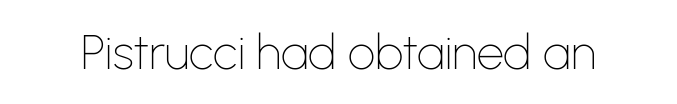
Q: Is the text bold? A: No.
Q: Is the text italic (slanted)? A: No, it is upright.
Q: Is the typeface a serif or a sans-serif typeface? A: Sans-serif.
Q: Is the text underlined? A: No.
Q: Is the spacing between letters normal or unusually wide? A: Normal.
Q: Width (condensed, normal, or wide)? A: Normal.
Q: Stroke contrast? A: Low.
Q: x-height? A: Medium.
Q: Monospaced? A: No.
